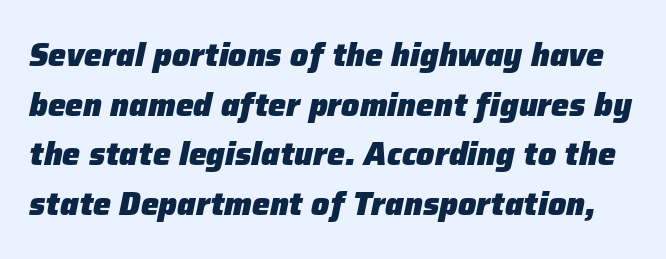
The image shows 32 px heavy type, italic (leaning right); set normal line spacing (1.55x), normal letter spacing, not underlined; low stroke contrast and a medium x-height.
